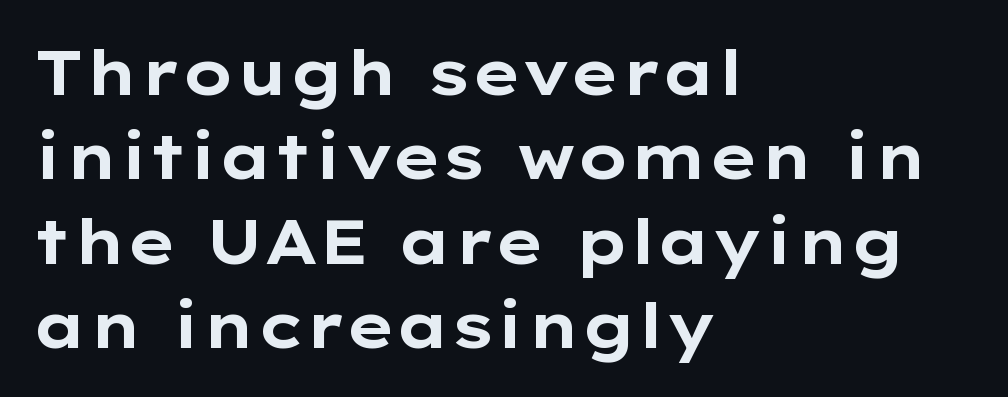
{"serif": "no", "italic": "no", "bold": "yes", "weight": "bold", "width": "wide", "stroke_contrast": "low", "x_height": "medium", "monospaced": "no", "underline": "no", "align": "left", "line_spacing": "normal", "line_spacing_ratio": 1.36, "letter_spacing": "normal", "letter_spacing_em": 0.0, "glyph_px": 62}
